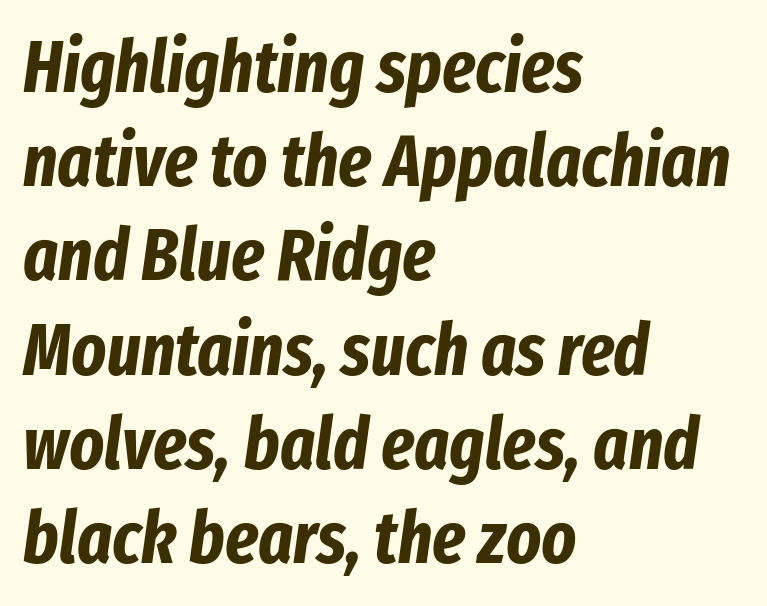
The image shows 73 px bold, condensed type, italic (leaning right); set left-aligned, normal line spacing (1.29x), normal letter spacing, not underlined; low stroke contrast and a medium x-height.
